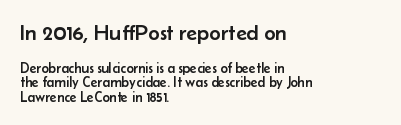
{"italic": "no", "underline": "no", "align": "left", "line_spacing": "tight", "line_spacing_ratio": 1.02, "letter_spacing": "normal", "letter_spacing_em": 0.0, "larger_block": "first", "size_ratio": 1.57, "glyph_px": 22}
